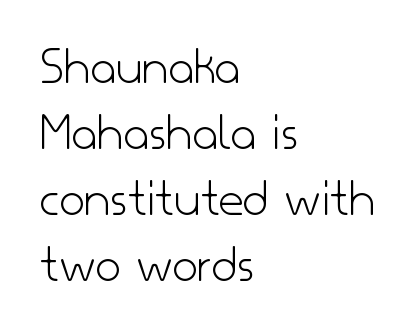
The letterforms sit at book weight or below. In terms of letterspacing, this is plain default setting. A typesetter would mark this as roman, not italic. A clean baseline with only descenders dipping below it. Is this a fixed-width face? No — the glyphs have proportional, varying widths.
